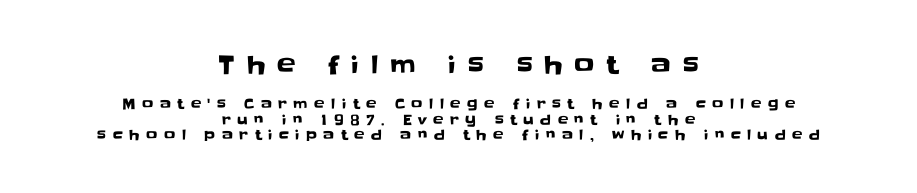
Q: Is the text italic (slanted)? A: No, it is upright.
Q: Is the text underlined? A: No.
Q: How is the paragraph aligned? A: Centered.
Q: Is the spacing between letters normal or unusually wide? A: Unusually wide.
Q: Is the spacing between lines tight, normal or loose? A: Tight.
Q: Which block of text is set in a larger size, the first (top) or the second (bottom)? A: The first (top) one.
